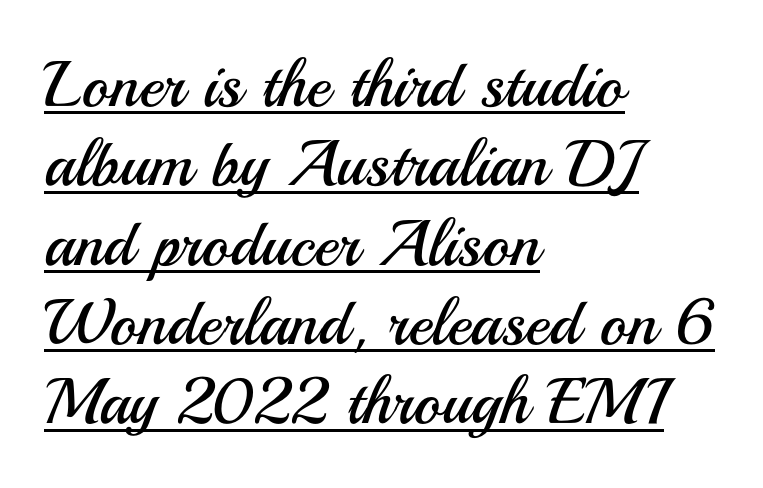
{"serif": "no", "bold": "no", "weight": "regular", "width": "normal", "stroke_contrast": "medium", "x_height": "small", "monospaced": "no", "underline": "yes", "align": "left", "line_spacing_ratio": 1.22, "letter_spacing": "normal", "letter_spacing_em": 0.0, "glyph_px": 65}
